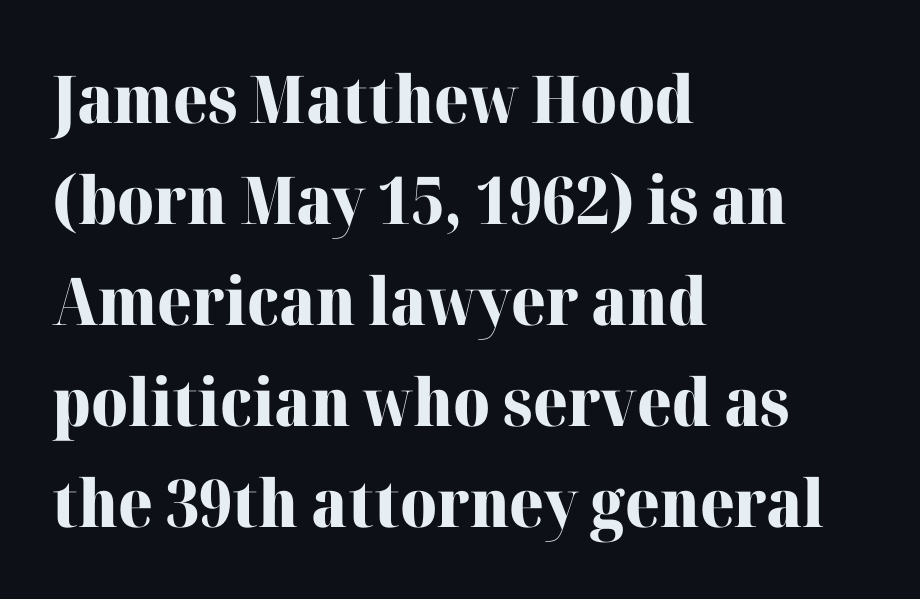
{"serif": "yes", "italic": "no", "bold": "yes", "weight": "heavy", "width": "normal", "stroke_contrast": "high", "x_height": "medium", "monospaced": "no", "underline": "no", "align": "left", "line_spacing": "normal", "line_spacing_ratio": 1.53, "letter_spacing": "normal", "letter_spacing_em": 0.0, "glyph_px": 66}
